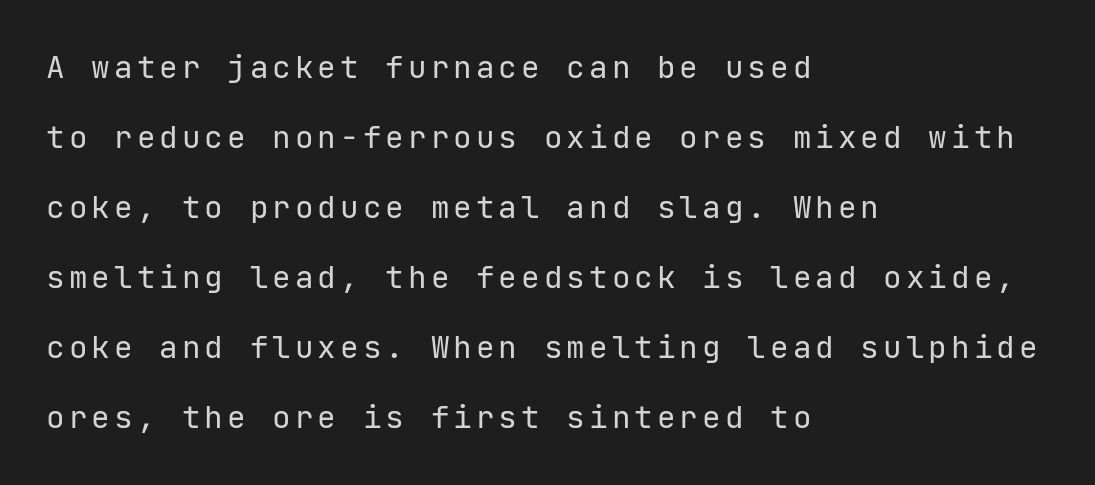
The image shows 31 px regular-weight sans-serif type, upright; set left-aligned, loose line spacing (2.26x), not underlined; low stroke contrast and a medium x-height.
